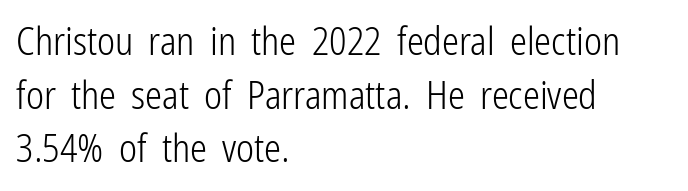
Here the designer chose a conventional face with non-uniform glyph widths. Teacher's note: observe the even left margin — that is flush-left alignment. Underline: absent. These lines sit exactly where default settings would place them. Compared with a typical body face, this is equally light or lighter still.
